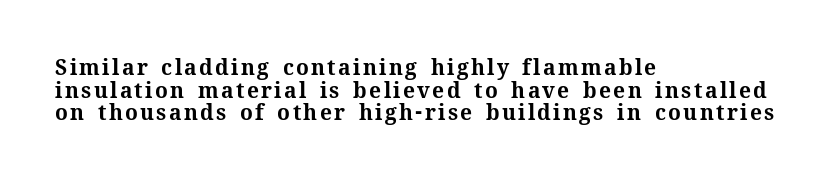
Horizontal alignment here is leftward, the default for most running prose. If you drew a line through each stem, it would be perfectly vertical. The block of text is dense from top to bottom, with scant space between rows. Letters rest on an invisible, unmarked baseline. Notice how thick the strokes are: this is what a full bold looks like.
